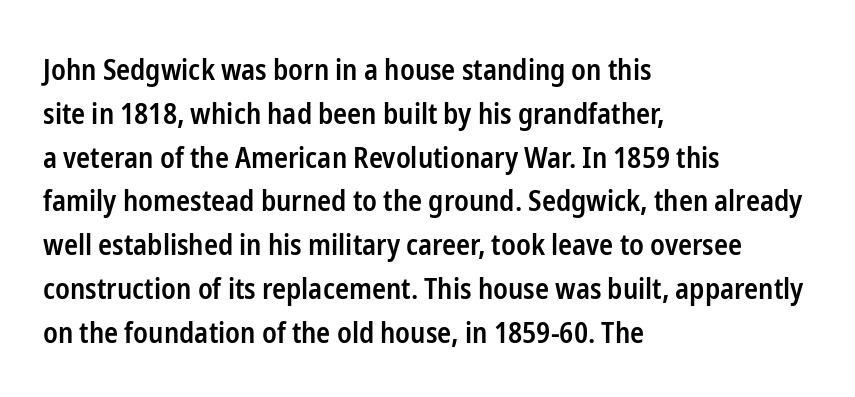
Q: Is the text bold? A: Semi-bold.
Q: Is the text italic (slanted)? A: No, it is upright.
Q: Is the typeface a serif or a sans-serif typeface? A: Sans-serif.
Q: Is the text underlined? A: No.
Q: How is the paragraph aligned? A: Left-aligned.
Q: Is the spacing between letters normal or unusually wide? A: Normal.
Q: Is the spacing between lines tight, normal or loose? A: Normal.
Q: Width (condensed, normal, or wide)? A: Condensed.
Q: Stroke contrast? A: Low.
Q: x-height? A: Medium.
Q: Monospaced? A: No.
